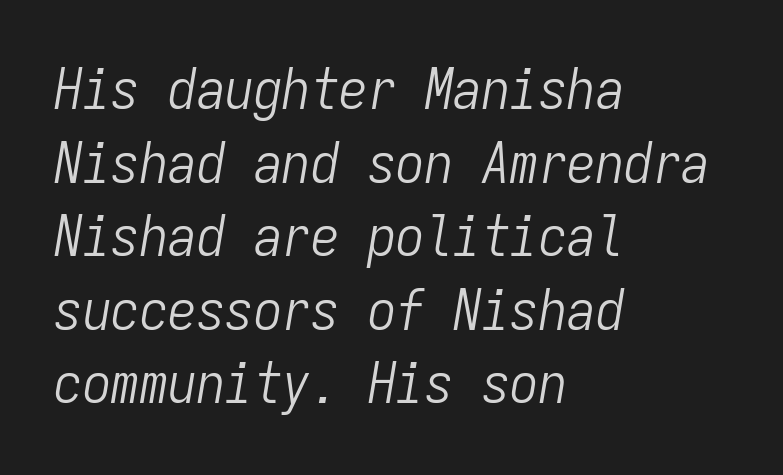
Q: Is the text bold? A: No.
Q: Is the text italic (slanted)? A: Yes, it leans right by about 9 degrees.
Q: Is the text underlined? A: No.
Q: How is the paragraph aligned? A: Left-aligned.
Q: Is the spacing between letters normal or unusually wide? A: Normal.
Q: Is the spacing between lines tight, normal or loose? A: Normal.
Q: Width (condensed, normal, or wide)? A: Condensed.
Q: Stroke contrast? A: Low.
Q: x-height? A: Medium.
Q: Monospaced? A: Yes.
